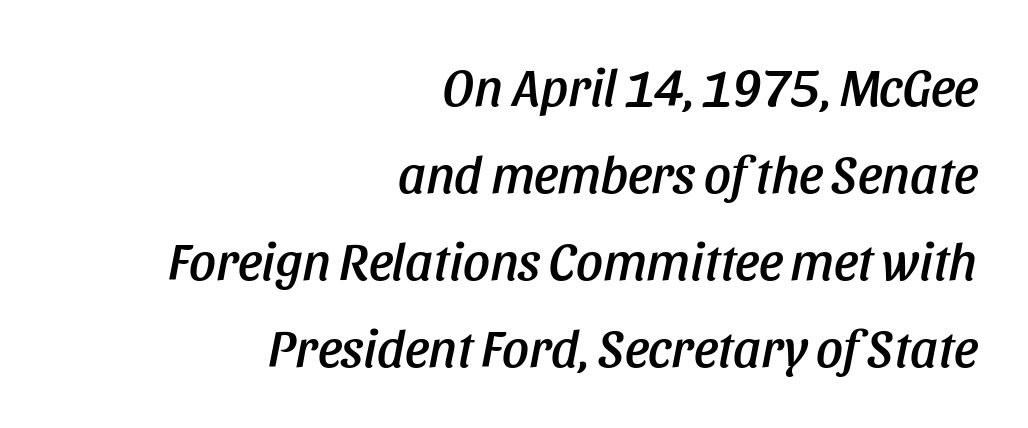
{"italic": "yes", "lean": "right", "slant_degrees": 11, "width": "condensed", "stroke_contrast": "low", "x_height": "large", "monospaced": "no", "underline": "no", "align": "right", "line_spacing": "normal", "line_spacing_ratio": 1.64, "letter_spacing": "normal", "letter_spacing_em": 0.0, "glyph_px": 53}
